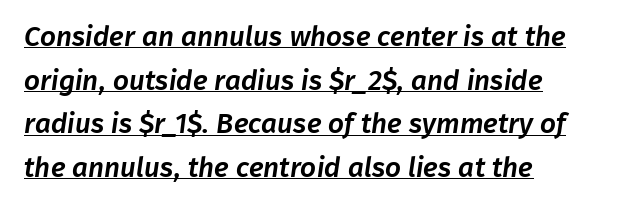
{"serif": "no", "width": "normal", "stroke_contrast": "low", "x_height": "medium", "monospaced": "no", "underline": "yes", "align": "left", "line_spacing": "normal", "line_spacing_ratio": 1.56, "letter_spacing": "normal", "letter_spacing_em": 0.0, "glyph_px": 28}
